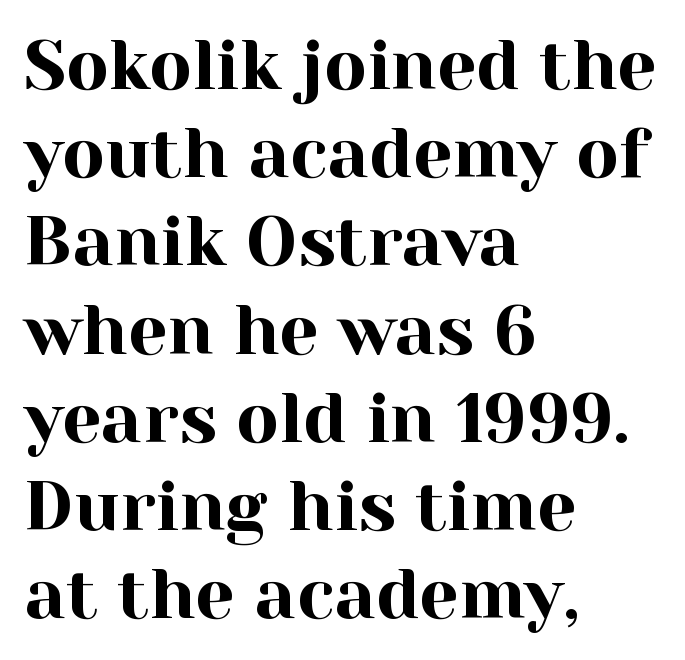
Q: Is the text italic (slanted)? A: No, it is upright.
Q: Is the typeface a serif or a sans-serif typeface? A: Serif.
Q: Is the text underlined? A: No.
Q: How is the paragraph aligned? A: Left-aligned.
Q: Is the spacing between letters normal or unusually wide? A: Normal.
Q: Is the spacing between lines tight, normal or loose? A: Normal.
Q: Width (condensed, normal, or wide)? A: Normal.
Q: x-height? A: Medium.
Q: Monospaced? A: No.
